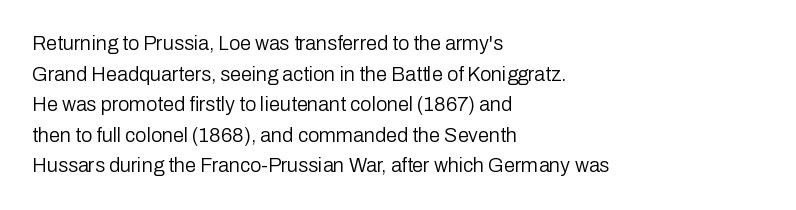
The image shows 20 px text type, upright; set left-aligned, normal line spacing (1.53x), normal letter spacing, not underlined.
